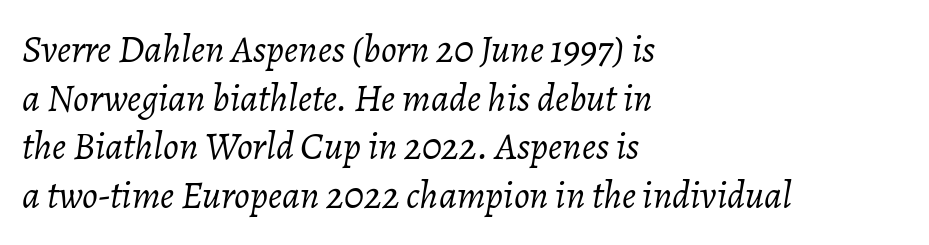
The typesetting does not lean heavy: it is not bold. Has an underline been added? It has not. These lines are set flush left with a ragged right edge. Italic: yes, the glyphs are oblique.
